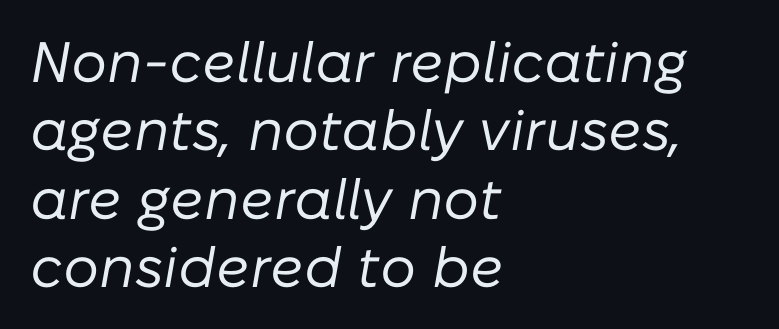
{"italic": "yes", "lean": "right", "slant_degrees": 10, "bold": "no", "weight": "regular", "width": "normal", "stroke_contrast": "low", "x_height": "medium", "monospaced": "no", "underline": "no", "align": "left", "line_spacing_ratio": 1.2, "letter_spacing": "normal", "letter_spacing_em": 0.0, "glyph_px": 57}
